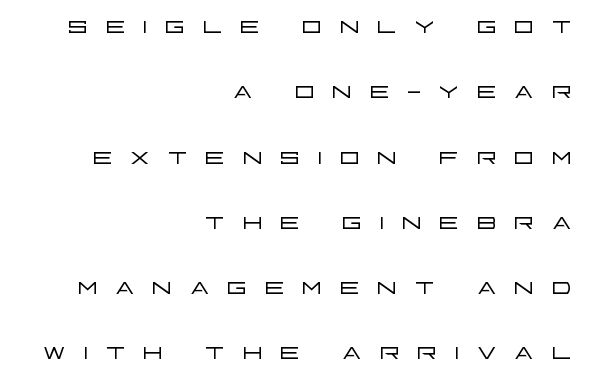
{"serif": "no", "italic": "no", "bold": "no", "weight": "light", "width": "wide", "stroke_contrast": "low", "x_height": "large", "monospaced": "no", "underline": "no", "align": "right", "line_spacing": "loose", "line_spacing_ratio": 2.04, "letter_spacing": "wide", "letter_spacing_em": 0.5, "glyph_px": 32}
